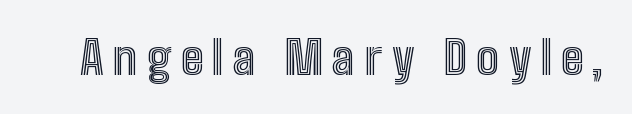
A typesetter would call this proportional, since set widths differ per character. Plain, unruled lines of type. This sample uses an upright cut, with every glyph sitting square on the baseline. Spacing between characters has been opened up far beyond the box default.
